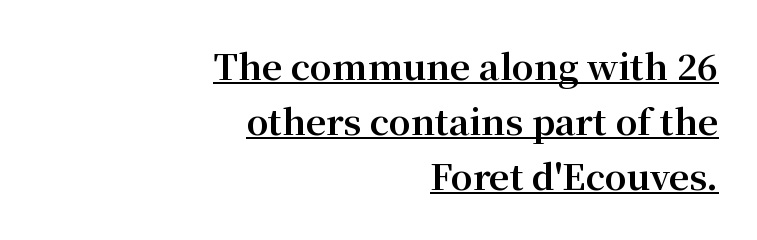
{"serif": "yes", "italic": "no", "bold": "yes", "weight": "bold", "width": "normal", "stroke_contrast": "medium", "x_height": "medium", "monospaced": "no", "underline": "yes", "align": "right", "line_spacing": "normal", "line_spacing_ratio": 1.57, "letter_spacing": "normal", "letter_spacing_em": 0.0, "glyph_px": 35}
